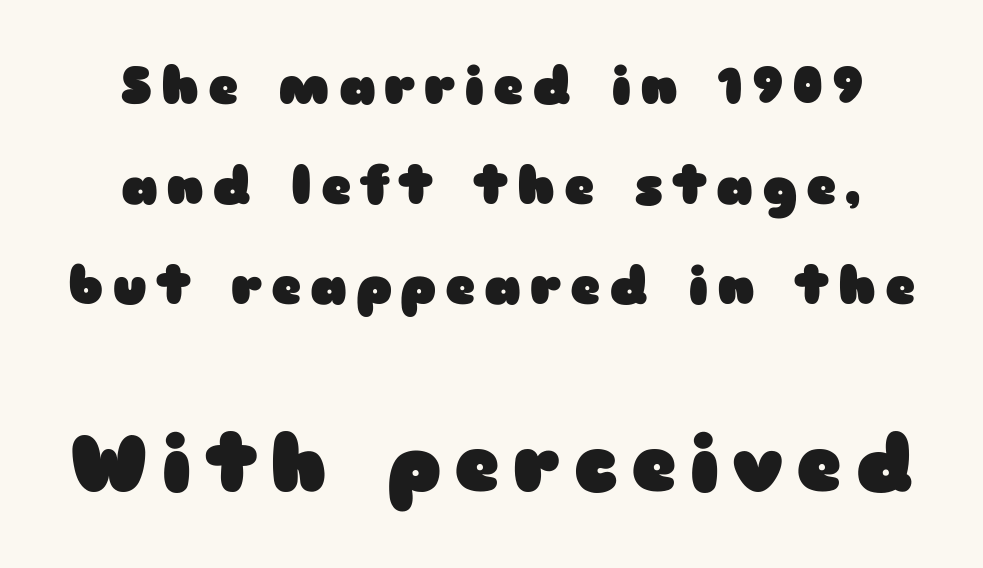
Ascenders rise straight up at ninety degrees. The rendering enlarges the type as you move from the upper chunk to the lower. Bold? Absolutely — the strokes are thick and heavy. In terms of leading, this rendering errs on the spacious side.
